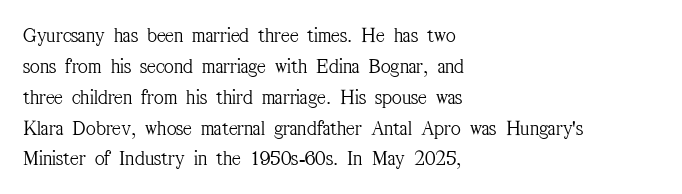
If you drew a line through each stem, it would be perfectly vertical. Leftover space on each line is placed entirely after the last word. The vertical gap from one line to the next is medium. The specimen omits any rule beneath the text block's lines.
